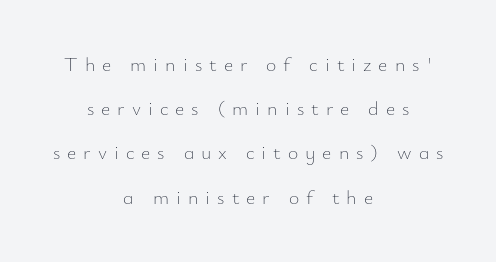
{"italic": "no", "bold": "no", "underline": "no", "align": "center", "line_spacing": "loose", "line_spacing_ratio": 2.21, "letter_spacing": "wide", "letter_spacing_em": 0.35, "glyph_px": 20}
